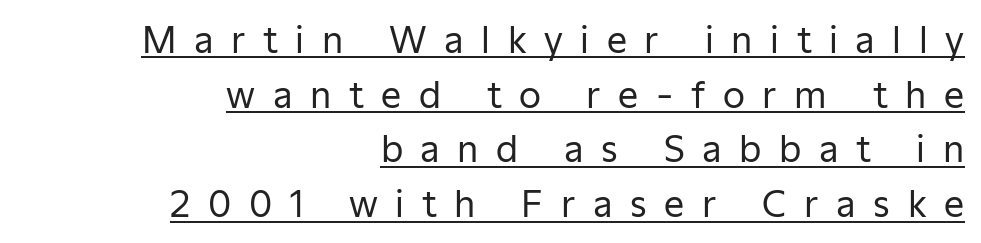
A roman cut, with each character standing at attention. Think standard paragraph weight, or any step lighter than that. Character widths vary here, with narrow letters taking less room than wide ones. Font category for this specimen: sans-serif. The horizontal fit of the characters is loose and conspicuously gappy.
